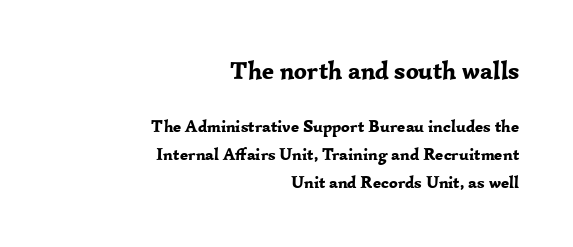
Q: Is the text bold? A: Yes.
Q: Is the text italic (slanted)? A: No, it is upright.
Q: Is the text underlined? A: No.
Q: How is the paragraph aligned? A: Right-aligned.
Q: Is the spacing between letters normal or unusually wide? A: Normal.
Q: Is the spacing between lines tight, normal or loose? A: Normal.
Q: Which block of text is set in a larger size, the first (top) or the second (bottom)? A: The first (top) one.
